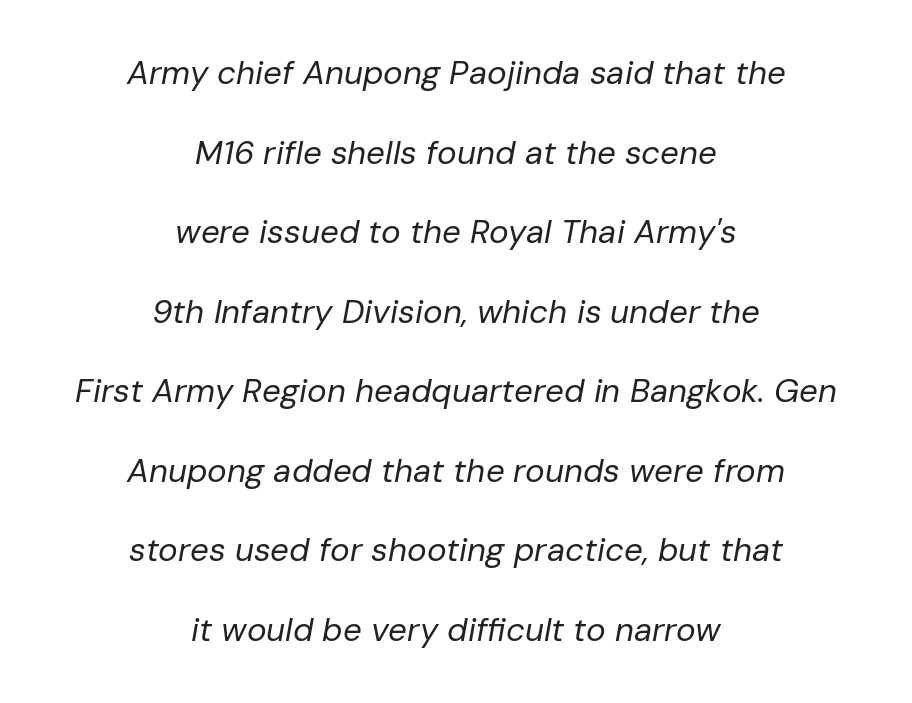
{"italic": "yes", "lean": "right", "slant_degrees": 10, "bold": "no", "weight": "regular", "width": "normal", "stroke_contrast": "low", "x_height": "medium", "monospaced": "no", "underline": "no", "align": "center", "line_spacing": "loose", "line_spacing_ratio": 2.41, "letter_spacing": "normal", "letter_spacing_em": 0.0, "glyph_px": 33}
